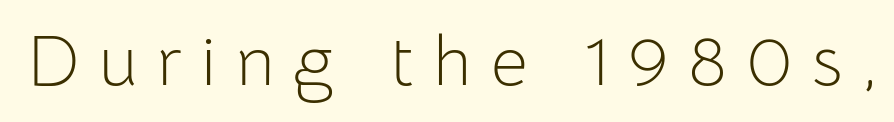
Q: Is the text bold? A: No.
Q: Is the text italic (slanted)? A: No, it is upright.
Q: Is the typeface a serif or a sans-serif typeface? A: Sans-serif.
Q: Is the text underlined? A: No.
Q: Is the spacing between letters normal or unusually wide? A: Unusually wide.
Q: Width (condensed, normal, or wide)? A: Normal.
Q: Stroke contrast? A: Low.
Q: x-height? A: Medium.
Q: Monospaced? A: No.
